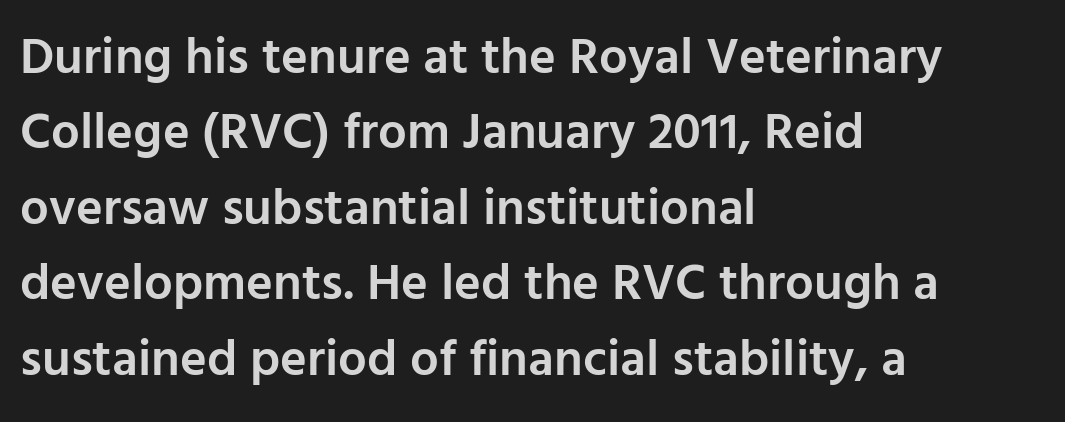
The image shows 51 px semibold sans-serif type, upright; set left-aligned, normal line spacing (1.48x), normal letter spacing, not underlined; low stroke contrast and a medium x-height.
